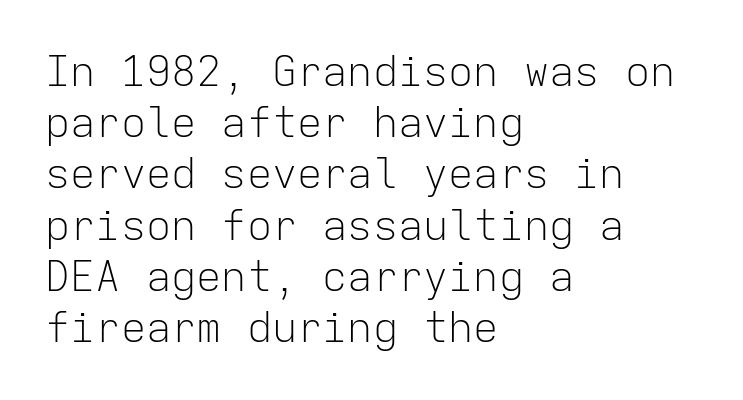
These lines are composed in type without serifs. Looks like terminal output: every glyph gets an equal slot. The space beneath each line is pristine and unruled. Think standard paragraph weight, or any step lighter than that. Layout note: lines flush left. A typesetter would call this zero additional tracking.
